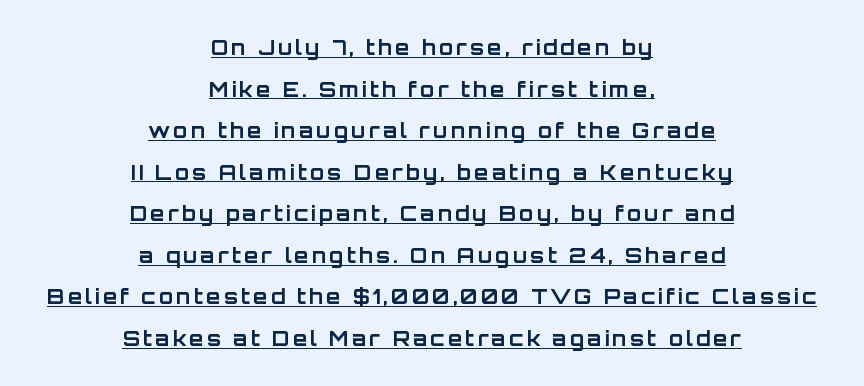
Q: Is the text bold? A: Yes.
Q: Is the text italic (slanted)? A: No, it is upright.
Q: Is the text underlined? A: Yes.
Q: How is the paragraph aligned? A: Centered.
Q: Is the spacing between lines tight, normal or loose? A: Loose.
